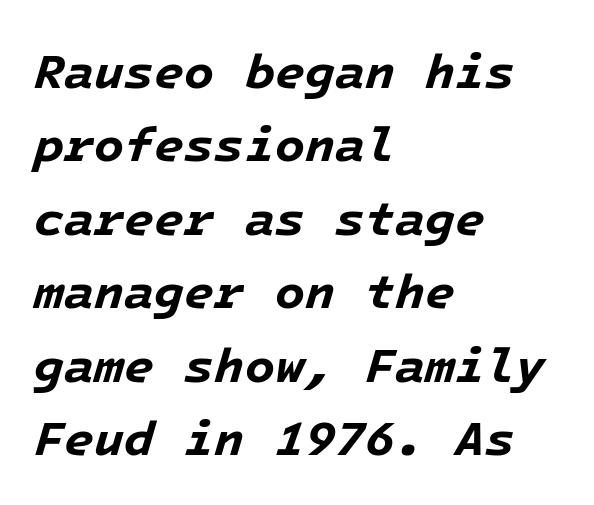
{"italic": "yes", "lean": "right", "slant_degrees": 16, "bold": "yes", "weight": "bold", "width": "normal", "stroke_contrast": "low", "x_height": "medium", "underline": "no", "align": "left", "line_spacing": "normal", "line_spacing_ratio": 1.5, "letter_spacing": "normal", "letter_spacing_em": 0.0, "glyph_px": 49}
